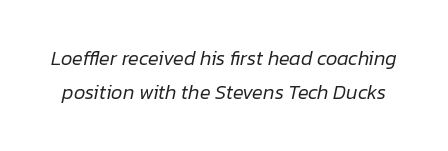
Slanted lettering throughout. The typesetting does not lean heavy: it is not bold. Default kerning and tracking; the words read as compact shapes. The foot of each line stays bare and open.
